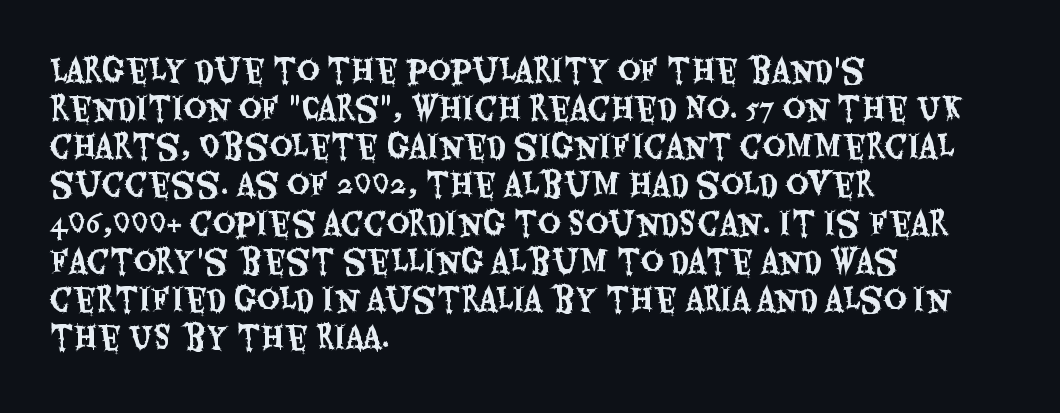
A bare baseline throughout the passage. Do the characters align in a grid? No, the font is proportional. In CSS terms this would be text-align: left. It's the straight-up-and-down kind of type.
